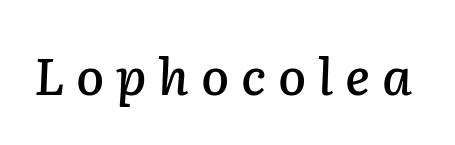
{"italic": "yes", "lean": "right", "slant_degrees": 2, "width": "normal", "stroke_contrast": "low", "x_height": "medium", "monospaced": "no", "underline": "no", "letter_spacing": "wide", "letter_spacing_em": 0.23, "glyph_px": 51}
